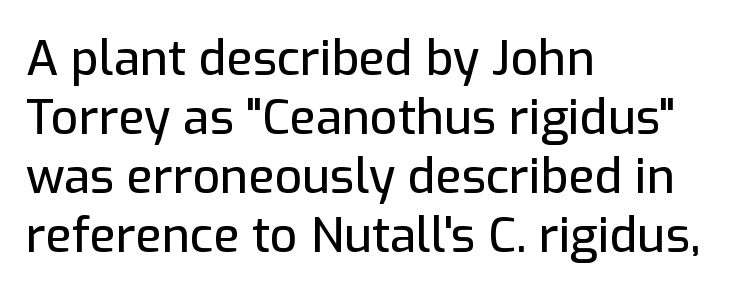
In terms of letterspacing, this is plain default setting. Are there feet on the stems? There aren't — it's a sans. The axis of the letterforms is exactly vertical. Horizontal alignment here is leftward, the default for most running prose. Honestly, there is no underline to notice here at all.
